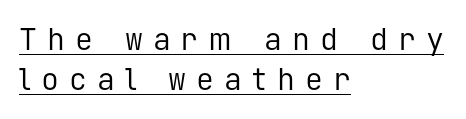
Q: Is the text bold? A: No.
Q: Is the text italic (slanted)? A: No, it is upright.
Q: Is the typeface a serif or a sans-serif typeface? A: Sans-serif.
Q: Is the text underlined? A: Yes.
Q: How is the paragraph aligned? A: Left-aligned.
Q: Is the spacing between letters normal or unusually wide? A: Unusually wide.
Q: Is the spacing between lines tight, normal or loose? A: Normal.
Q: Width (condensed, normal, or wide)? A: Normal.
Q: Stroke contrast? A: Low.
Q: x-height? A: Medium.
Q: Monospaced? A: Yes.
